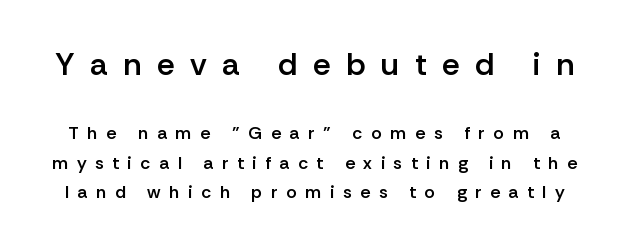
The rendering shows plain stroke endings on the letterforms — a sans-serif design. Lines of text with bare space underneath. The face used here is a semibold: visibly heavier than regular, lighter than bold. Size contrast runs from large at the top to small at the bottom.
